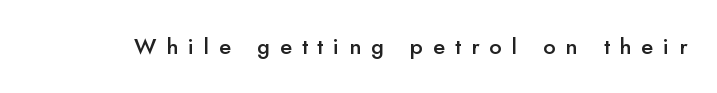
The image shows 22 px text type, upright; set unusually wide letter spacing (+0.45 em), not underlined.
